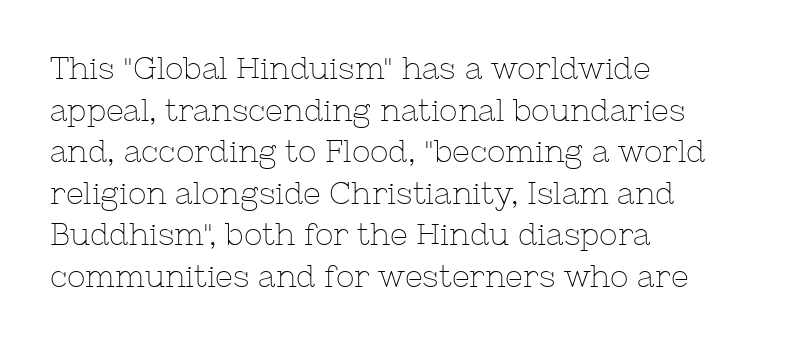
Q: Is the text bold? A: No.
Q: Is the text italic (slanted)? A: No, it is upright.
Q: Is the typeface a serif or a sans-serif typeface? A: Serif.
Q: Is the text underlined? A: No.
Q: How is the paragraph aligned? A: Left-aligned.
Q: Is the spacing between letters normal or unusually wide? A: Normal.
Q: Is the spacing between lines tight, normal or loose? A: Normal.
Q: Width (condensed, normal, or wide)? A: Normal.
Q: Stroke contrast? A: Low.
Q: x-height? A: Medium.
Q: Monospaced? A: No.
